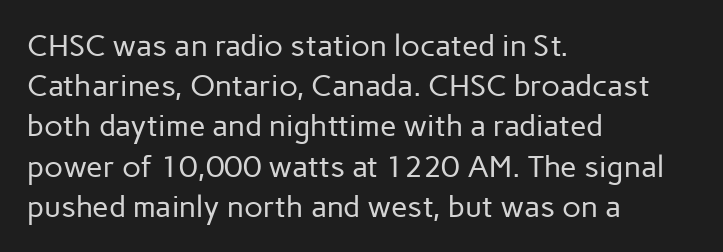
{"serif": "no", "italic": "no", "bold": "no", "weight": "regular", "width": "normal", "stroke_contrast": "low", "x_height": "medium", "monospaced": "no", "underline": "no", "align": "left", "line_spacing": "normal", "line_spacing_ratio": 1.34, "letter_spacing": "normal", "letter_spacing_em": 0.0, "glyph_px": 30}
